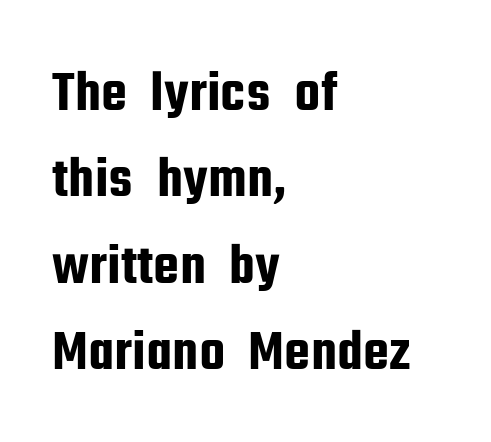
The glyphs are unaccompanied by any horizontal stroke below them. Font category for this specimen: sans-serif. The letterforms sit shoulder to shoulder at normal distance. Note the varied advance widths — an 'i' is clearly narrower than an 'm'.
